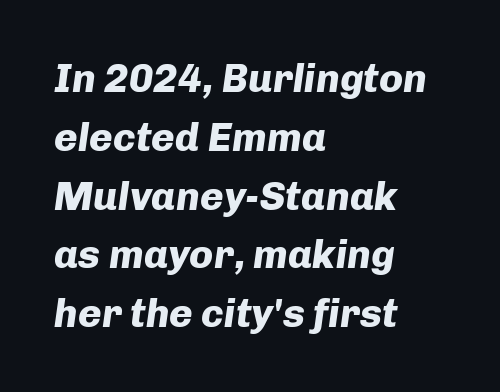
The image shows 40 px heavy type, italic (leaning right); set left-aligned, normal line spacing (1.47x), normal letter spacing, not underlined; low stroke contrast and a medium x-height.
